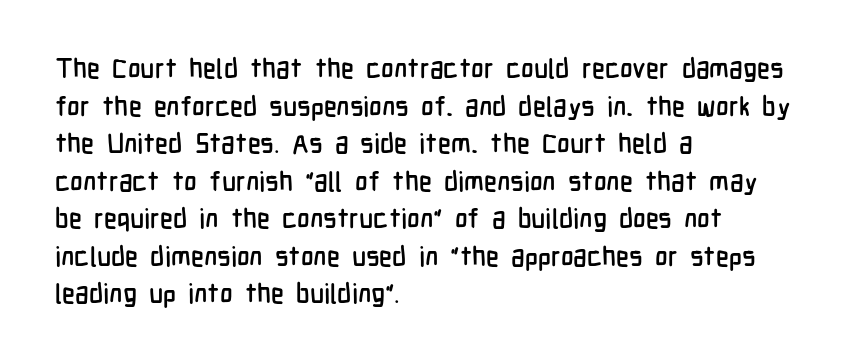
{"italic": "no", "underline": "no", "align": "left", "line_spacing": "normal", "line_spacing_ratio": 1.39, "letter_spacing": "normal", "letter_spacing_em": 0.0, "glyph_px": 27}
